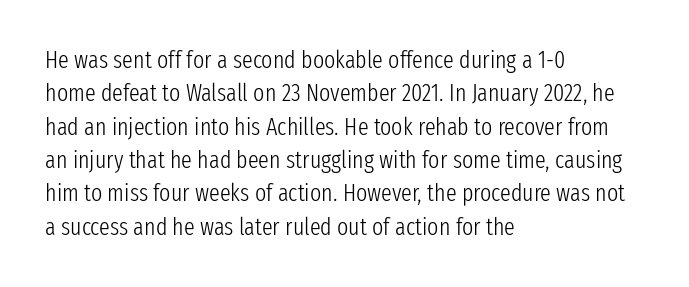
Q: Is the text bold? A: No.
Q: Is the text italic (slanted)? A: No, it is upright.
Q: Is the text underlined? A: No.
Q: How is the paragraph aligned? A: Left-aligned.
Q: Is the spacing between letters normal or unusually wide? A: Normal.
Q: Is the spacing between lines tight, normal or loose? A: Normal.
